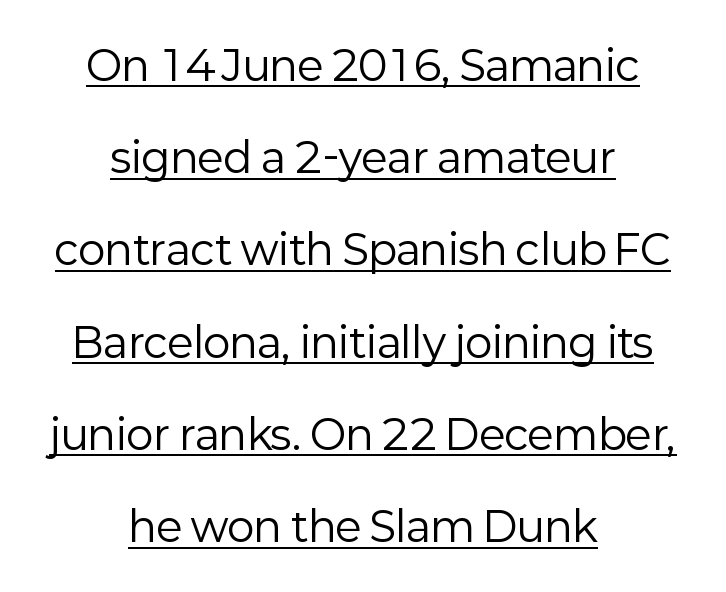
{"serif": "no", "italic": "no", "bold": "no", "weight": "regular", "width": "normal", "stroke_contrast": "low", "x_height": "medium", "monospaced": "no", "underline": "yes", "align": "center", "line_spacing": "loose", "line_spacing_ratio": 2.25, "letter_spacing": "normal", "letter_spacing_em": 0.0, "glyph_px": 41}
